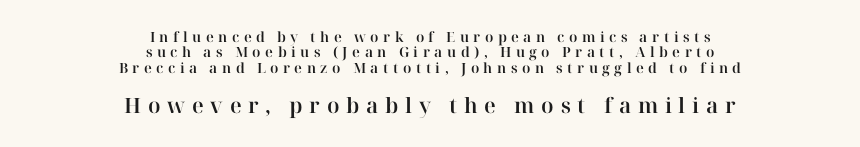
Every character sits straight up, as roman type does. Quick note: interline space is minimal. Which of the two is more prominent by size? The second, at the bottom. Notice how the passage keeps no hard edge, just a central spine. This rendering widens character spacing well past its baseline value. The glyphs are unaccompanied by any horizontal stroke below them.
